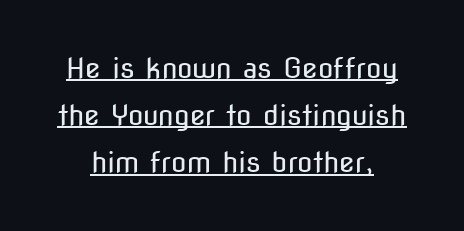
A continuous stroke trails under the words, as in a hyperlink. Between one letter and the next there's only the usual sliver of space. Is there any slant? The stems are plumb. Varying glyph widths throughout — classic text-font behaviour. The glyphs in this specimen are sans serif. The rendering uses a moderate line-height, typical for paragraphs.
